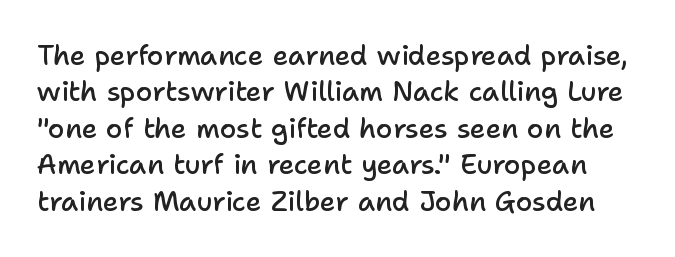
The image shows 27 px text type, upright; set normal line spacing (1.35x), normal letter spacing, not underlined.
